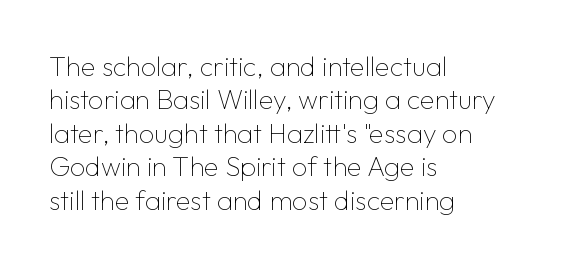
The image shows 27 px text type, upright; set left-aligned, line spacing 1.24x, normal letter spacing, not underlined.
